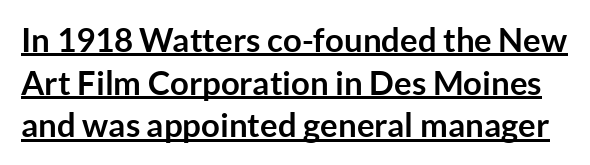
{"serif": "no", "italic": "no", "bold": "yes", "weight": "semibold", "width": "normal", "stroke_contrast": "low", "x_height": "medium", "monospaced": "no", "underline": "yes", "line_spacing": "normal", "line_spacing_ratio": 1.29, "letter_spacing": "normal", "letter_spacing_em": 0.0, "glyph_px": 33}
